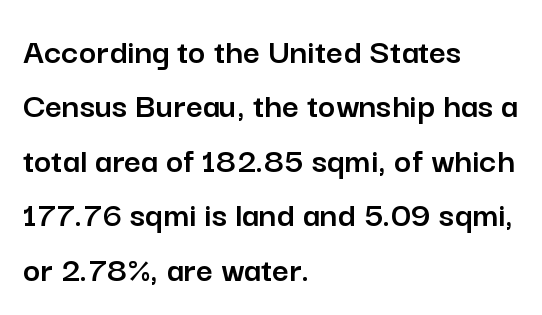
Q: Is the text italic (slanted)? A: No, it is upright.
Q: Is the typeface a serif or a sans-serif typeface? A: Sans-serif.
Q: Is the text underlined? A: No.
Q: How is the paragraph aligned? A: Left-aligned.
Q: Is the spacing between letters normal or unusually wide? A: Normal.
Q: Is the spacing between lines tight, normal or loose? A: Normal.
Q: Width (condensed, normal, or wide)? A: Normal.
Q: Stroke contrast? A: Low.
Q: x-height? A: Medium.
Q: Monospaced? A: No.
